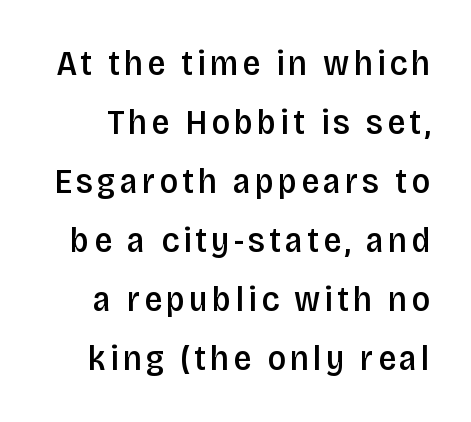
Q: Is the text bold? A: Semi-bold.
Q: Is the text italic (slanted)? A: No, it is upright.
Q: Is the typeface a serif or a sans-serif typeface? A: Sans-serif.
Q: Is the text underlined? A: No.
Q: Is the spacing between lines tight, normal or loose? A: Normal.
Q: Width (condensed, normal, or wide)? A: Condensed.
Q: Stroke contrast? A: Low.
Q: x-height? A: Large.
Q: Monospaced? A: No.
